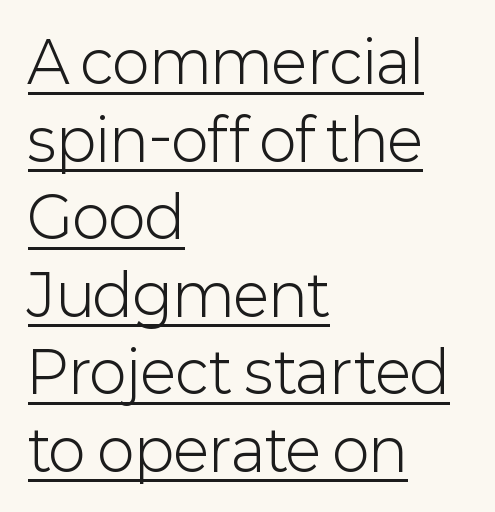
{"serif": "no", "italic": "no", "bold": "no", "weight": "light", "width": "normal", "stroke_contrast": "low", "x_height": "medium", "monospaced": "no", "underline": "yes", "align": "left", "line_spacing": "normal", "line_spacing_ratio": 1.36, "letter_spacing": "normal", "letter_spacing_em": 0.0, "glyph_px": 57}
